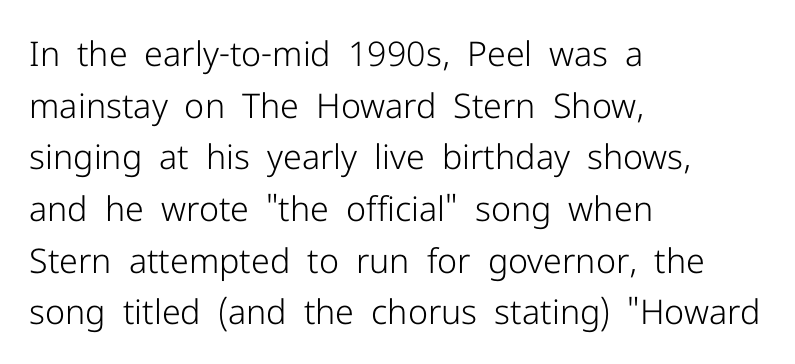
The image shows 34 px light sans-serif type, upright; set left-aligned, normal line spacing (1.52x), normal letter spacing, not underlined; low stroke contrast and a medium x-height.
